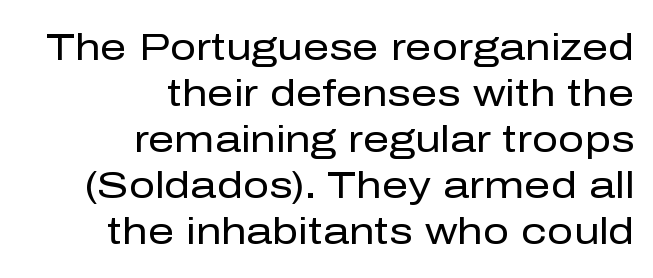
The font family rendered here belongs to the sans-serif group. The lettering holds an erect, upright posture throughout. Each line ends at the same right margin while the left side varies. The words here are not underlined. Each letter keeps its own natural width here, so spacing adapts to shape.
